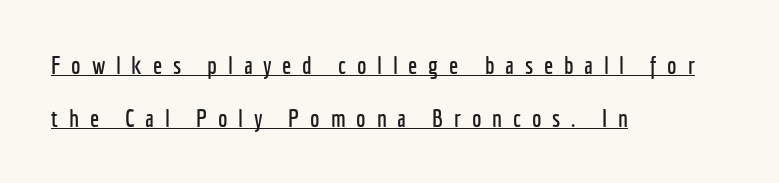
Q: Is the text italic (slanted)? A: No, it is upright.
Q: Is the text underlined? A: Yes.
Q: How is the paragraph aligned? A: Left-aligned.
Q: Is the spacing between letters normal or unusually wide? A: Unusually wide.
Q: Is the spacing between lines tight, normal or loose? A: Loose.
